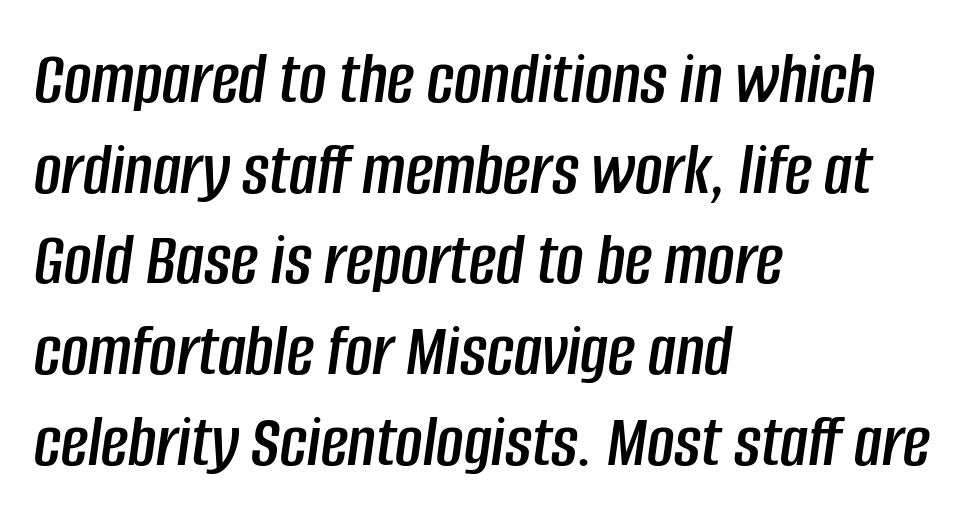
{"italic": "yes", "lean": "right", "slant_degrees": 8, "width": "condensed", "stroke_contrast": "low", "x_height": "large", "monospaced": "no", "underline": "no", "align": "left", "line_spacing_ratio": 1.21, "letter_spacing": "normal", "letter_spacing_em": 0.0, "glyph_px": 75}
